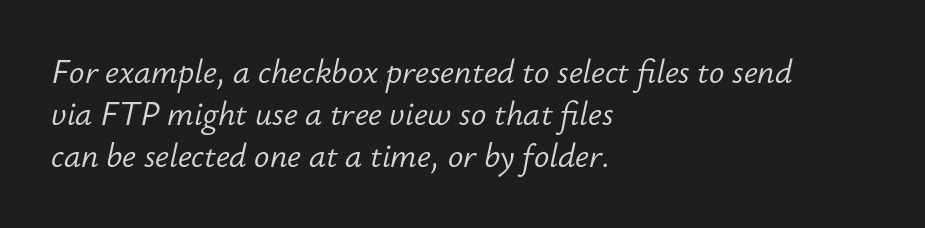
Q: Is the text bold? A: No.
Q: Is the text italic (slanted)? A: Yes, it leans right by about 12 degrees.
Q: Is the text underlined? A: No.
Q: How is the paragraph aligned? A: Left-aligned.
Q: Is the spacing between letters normal or unusually wide? A: Normal.
Q: Is the spacing between lines tight, normal or loose? A: Normal.
Q: Width (condensed, normal, or wide)? A: Normal.
Q: Stroke contrast? A: Low.
Q: x-height? A: Small.
Q: Monospaced? A: No.
